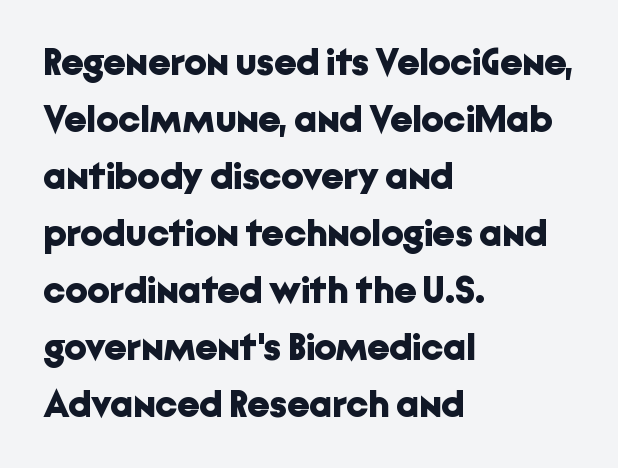
Q: Is the text bold? A: Yes.
Q: Is the text italic (slanted)? A: No, it is upright.
Q: Is the typeface a serif or a sans-serif typeface? A: Sans-serif.
Q: Is the text underlined? A: No.
Q: How is the paragraph aligned? A: Left-aligned.
Q: Is the spacing between letters normal or unusually wide? A: Normal.
Q: Is the spacing between lines tight, normal or loose? A: Normal.
Q: Width (condensed, normal, or wide)? A: Normal.
Q: Stroke contrast? A: Low.
Q: x-height? A: Medium.
Q: Monospaced? A: No.
